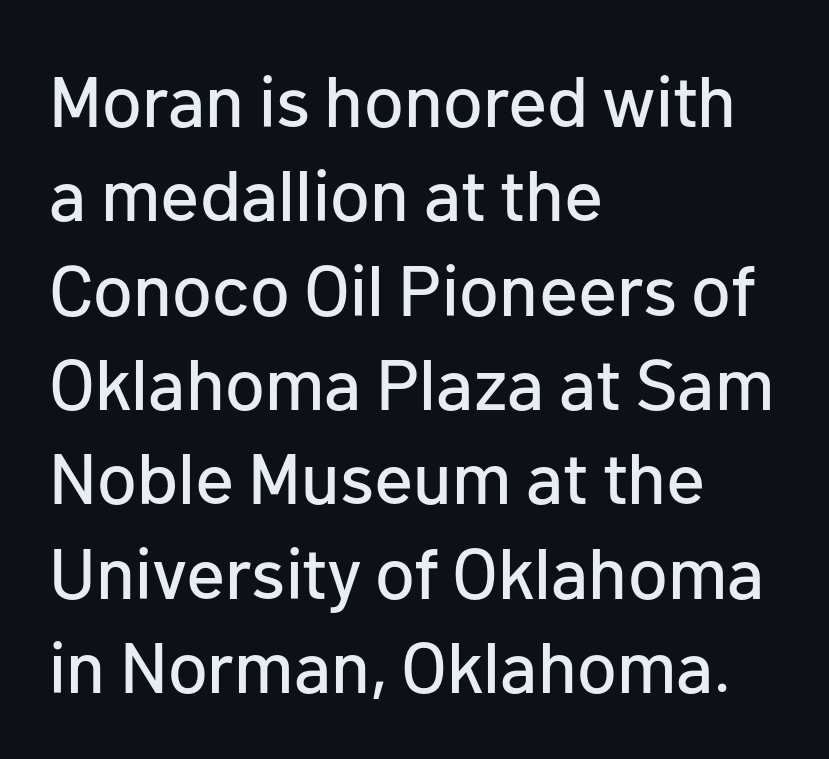
The image shows 72 px sans-serif type, upright; set left-aligned, normal line spacing (1.31x), normal letter spacing, not underlined; low stroke contrast and a medium x-height.
